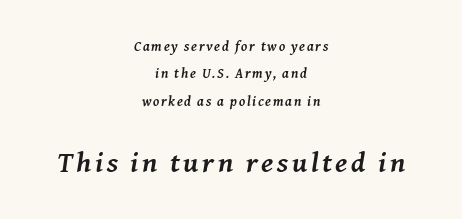
The image shows 29 px semibold serif type, italic (leaning right); set centered, loose line spacing (1.95x), not underlined; the second (bottom) block is 2.07x larger; medium stroke contrast and a medium x-height.
